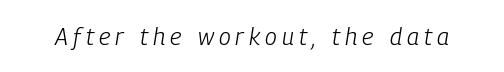
The image shows 24 px text type, italic (leaning right); set unusually wide letter spacing (+0.21 em), not underlined.
